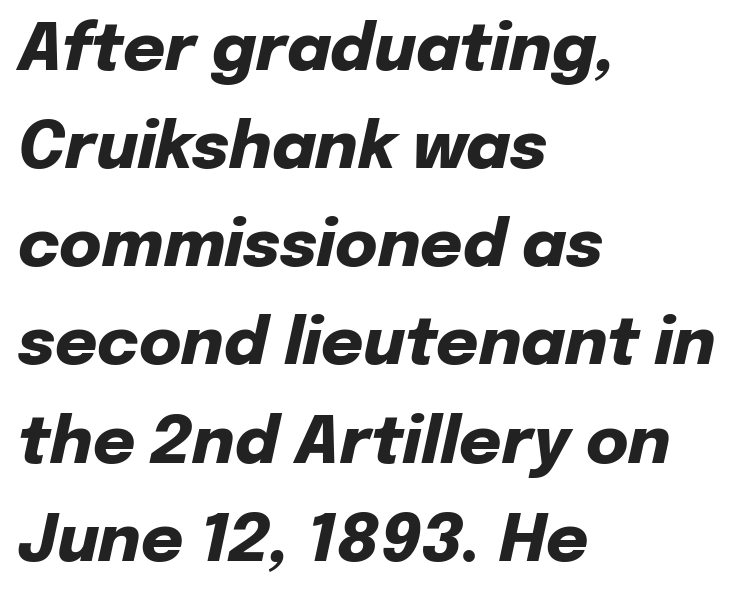
Anything drawn beneath the words? Only blank space. Honestly, the row spacing looks completely unremarkable. The rendering uses natural spacing where letterforms have individual widths. Caption: standard tracking, unaltered. This sample is left-justified, so line endings fall wherever the words run out.
